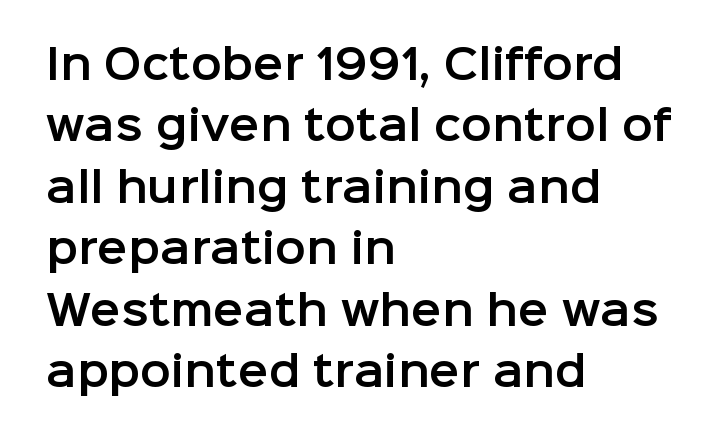
{"serif": "no", "italic": "no", "width": "normal", "stroke_contrast": "low", "x_height": "medium", "monospaced": "no", "underline": "no", "align": "left", "line_spacing": "normal", "line_spacing_ratio": 1.5, "letter_spacing": "normal", "letter_spacing_em": 0.0, "glyph_px": 41}
